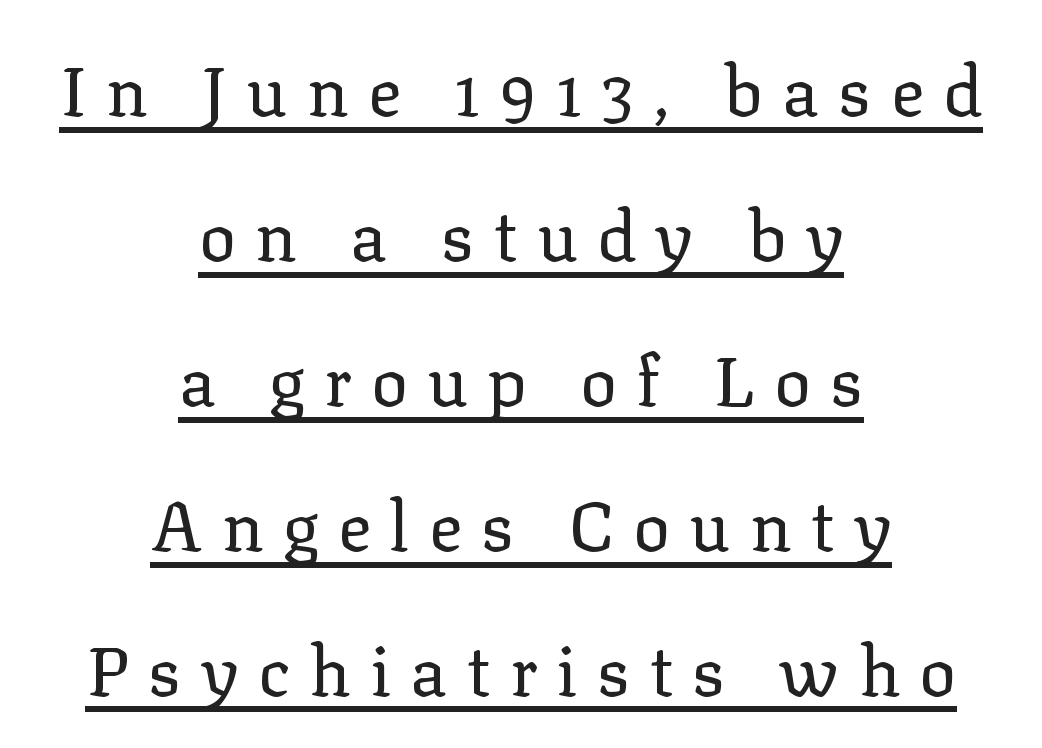
Q: Is the text bold? A: No.
Q: Is the text italic (slanted)? A: No, it is upright.
Q: Is the typeface a serif or a sans-serif typeface? A: Serif.
Q: Is the text underlined? A: Yes.
Q: How is the paragraph aligned? A: Centered.
Q: Is the spacing between letters normal or unusually wide? A: Unusually wide.
Q: Is the spacing between lines tight, normal or loose? A: Loose.
Q: Width (condensed, normal, or wide)? A: Normal.
Q: Stroke contrast? A: Low.
Q: x-height? A: Medium.
Q: Monospaced? A: No.
